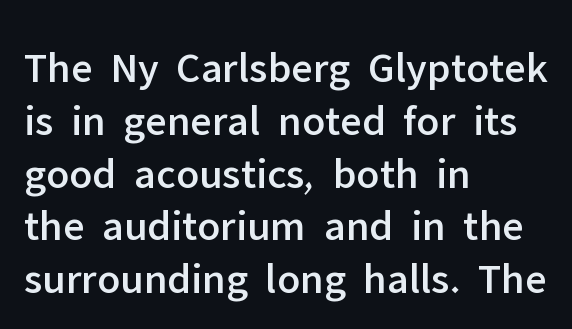
Q: Is the text italic (slanted)? A: No, it is upright.
Q: Is the typeface a serif or a sans-serif typeface? A: Sans-serif.
Q: Is the text underlined? A: No.
Q: How is the paragraph aligned? A: Left-aligned.
Q: Is the spacing between letters normal or unusually wide? A: Normal.
Q: Width (condensed, normal, or wide)? A: Normal.
Q: Stroke contrast? A: Low.
Q: x-height? A: Medium.
Q: Monospaced? A: No.
